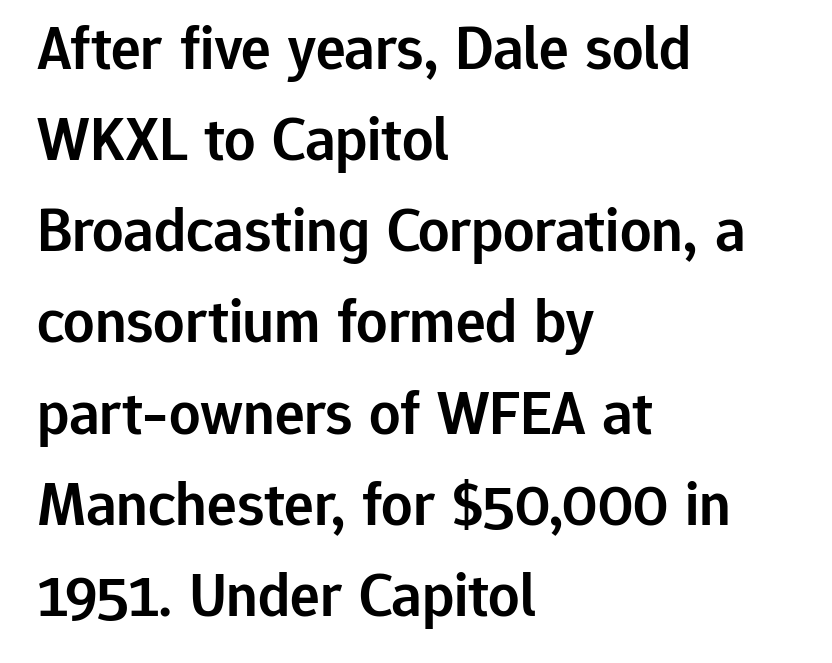
Quick note: interline space is typical. Italic: no, the glyphs are upright roman. There is no visible air inserted between adjacent glyphs. You could not count columns in this text — the font is proportionally spaced.
